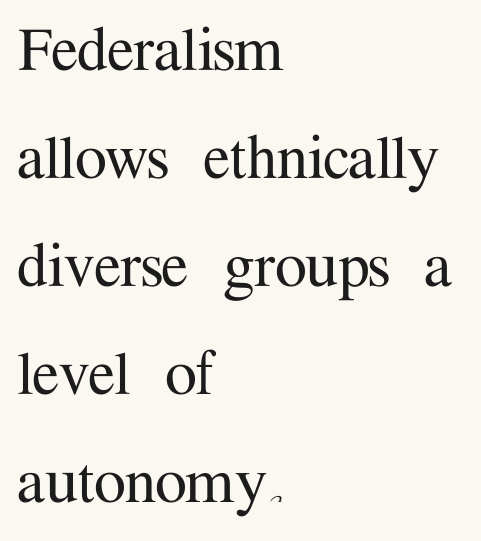
Do the characters align in a grid? No, the font is proportional. The glyphs in this specimen are seriffed. Regarding leading, the lines here are spaced in the standard way. Quick note: underline off. You can tell it's not italic because the verticals are truly vertical. There is no visible air inserted between adjacent glyphs.
